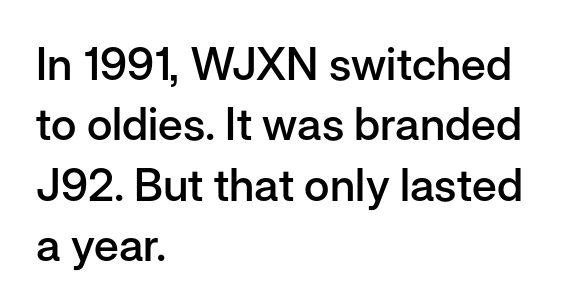
Students, this is semibold: more ink than regular, less than bold. Here the designer chose a conventional face with non-uniform glyph widths. What stands out about the letter spacing? Nothing — it is the standard amount. A typesetter would mark this as roman, not italic. The passage is arranged the way most books set body copy — flush left. What's the leading like? Ordinary, nothing unusual.
